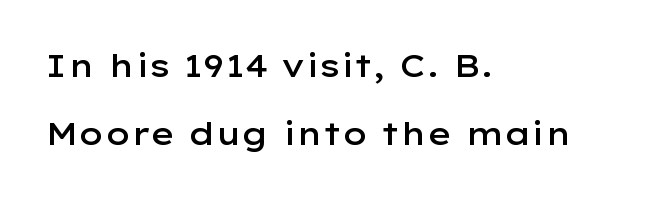
{"serif": "no", "italic": "no", "bold": "semi", "weight": "semibold", "width": "wide", "stroke_contrast": "low", "x_height": "medium", "monospaced": "no", "underline": "no", "align": "left", "line_spacing": "loose", "line_spacing_ratio": 2.11, "letter_spacing": "normal", "letter_spacing_em": 0.0, "glyph_px": 32}
